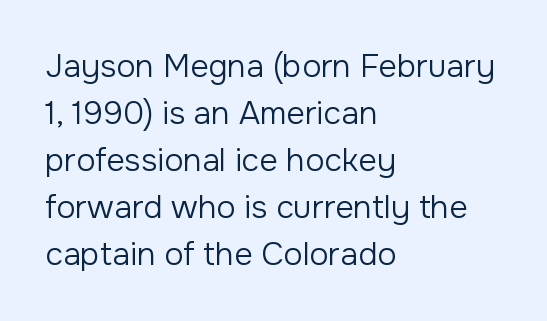
The image shows 32 px regular-weight sans-serif type, upright; set left-aligned, normal line spacing (1.47x), normal letter spacing, not underlined; low stroke contrast and a medium x-height.
